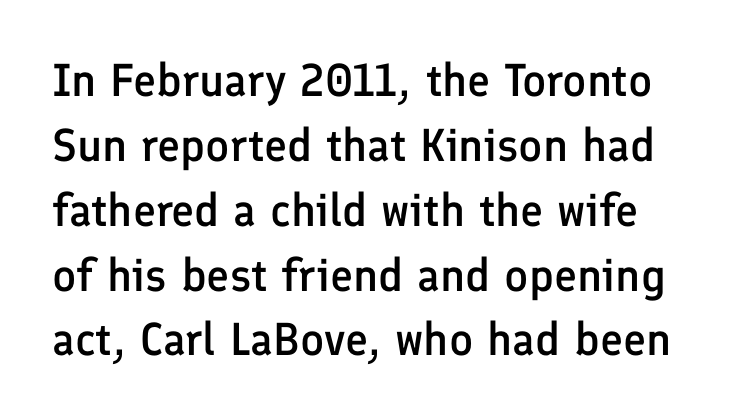
{"serif": "no", "italic": "no", "bold": "semi", "weight": "semibold", "width": "normal", "stroke_contrast": "low", "x_height": "medium", "monospaced": "no", "underline": "no", "line_spacing": "normal", "line_spacing_ratio": 1.41, "letter_spacing": "normal", "letter_spacing_em": 0.0, "glyph_px": 46}
